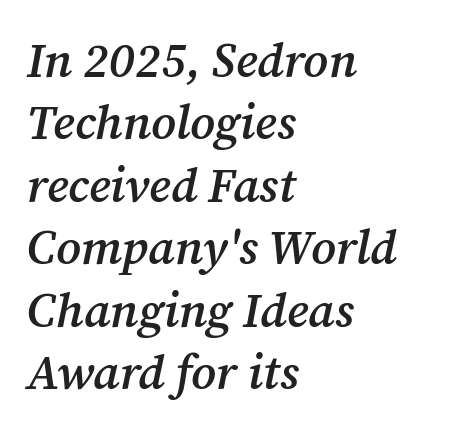
The image shows 48 px semibold serif type, italic (leaning right); set left-aligned, normal line spacing (1.3x), normal letter spacing, not underlined; medium stroke contrast and a medium x-height.
